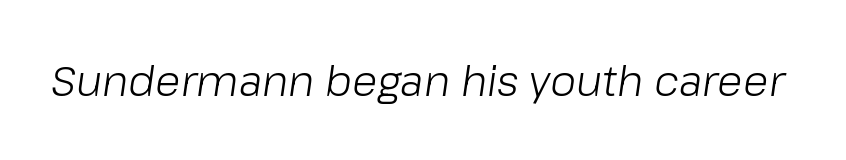
Q: Is the text bold? A: No.
Q: Is the text italic (slanted)? A: Yes, it leans right by about 8 degrees.
Q: Is the text underlined? A: No.
Q: Is the spacing between letters normal or unusually wide? A: Normal.
Q: Width (condensed, normal, or wide)? A: Normal.
Q: Stroke contrast? A: Low.
Q: x-height? A: Medium.
Q: Monospaced? A: No.
